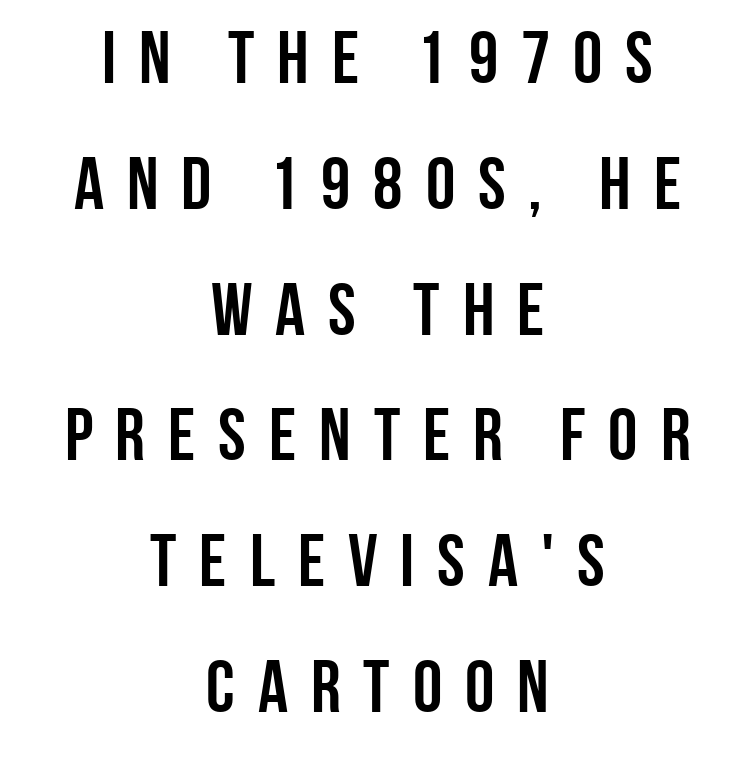
The passage shown is typeset with a sans-serif family. Here the designer chose a conventional face with non-uniform glyph widths. Spacing between characters has been opened up far beyond the box default. The leading is moderate, giving the passage an even texture. Letters rest on an invisible, unmarked baseline. Compared with a flush-left layout, this one balances lines on the center instead.
